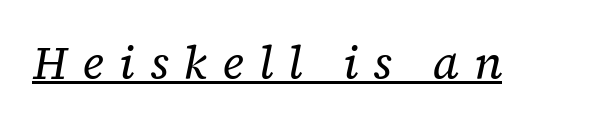
Quick note: italic. What decoration does the sample have? An underline. A typesetter would label this face a serif. Is this a fixed-width face? No — the glyphs have proportional, varying widths.
